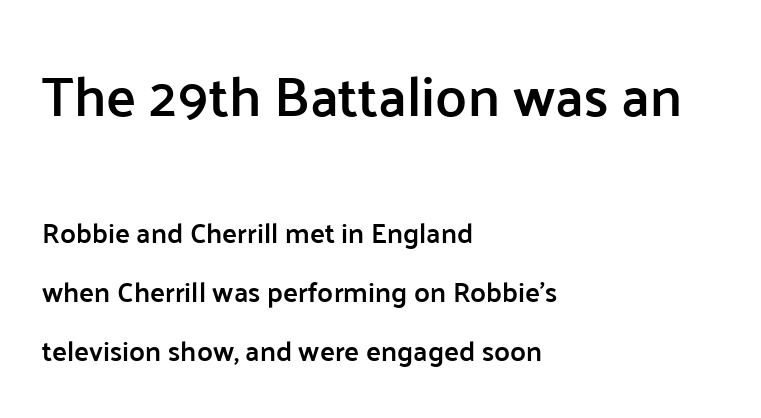
These two chunks differ in scale, with the top chunk taking the larger measure. Spacing between characters is what you'd get straight out of the box. Has an underline been added? It has not. Is the type bold? Partly — it's a semibold, heavier than regular but not fully bold. You could not count columns in this text — the font is proportionally spaced.
